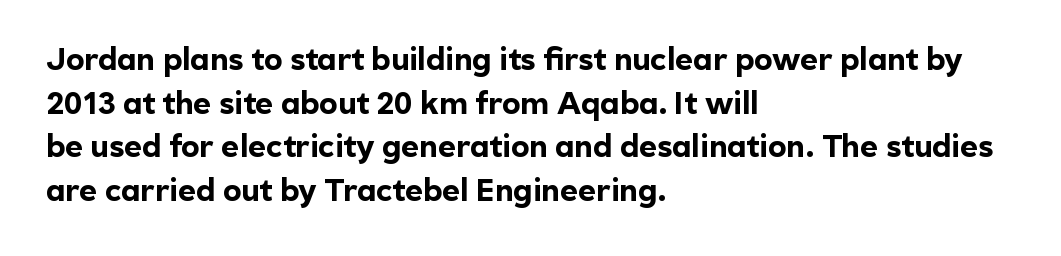
{"serif": "no", "italic": "no", "bold": "yes", "weight": "bold", "width": "normal", "x_height": "medium", "monospaced": "no", "underline": "no", "align": "left", "line_spacing": "normal", "line_spacing_ratio": 1.41, "letter_spacing": "normal", "letter_spacing_em": 0.0, "glyph_px": 31}
